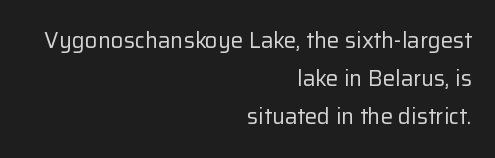
Letters have the restrained weight of plain body copy at most. Short and long lines alike share a common ending point at right. Only glyphs here, with clear space below each row. Ordinary non-slanted type is in use. A typesetter would call this zero additional tracking.
